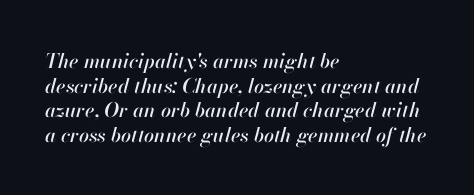
Q: Is the text italic (slanted)? A: Yes, it leans right by about 13 degrees.
Q: Is the text underlined? A: No.
Q: How is the paragraph aligned? A: Left-aligned.
Q: Is the spacing between letters normal or unusually wide? A: Normal.
